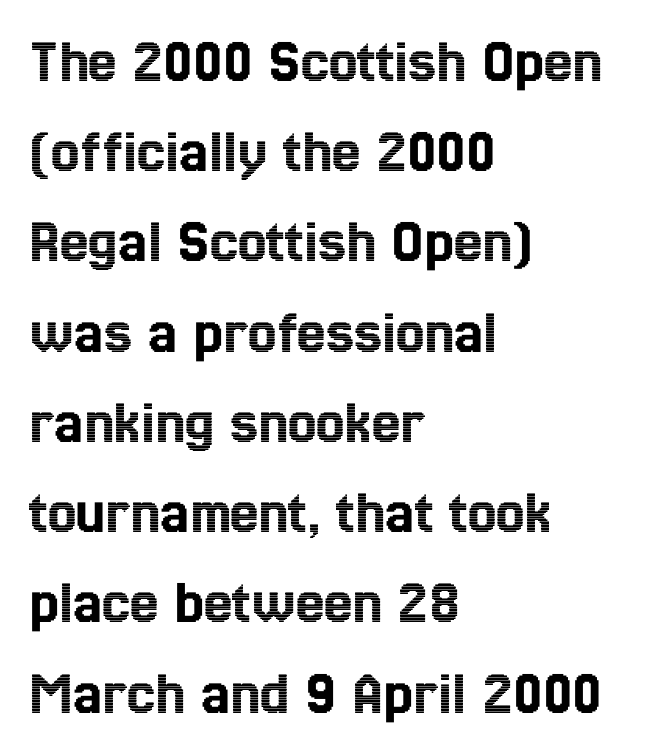
Q: Is the text italic (slanted)? A: No, it is upright.
Q: Is the text underlined? A: No.
Q: How is the paragraph aligned? A: Left-aligned.
Q: Is the spacing between letters normal or unusually wide? A: Normal.
Q: Is the spacing between lines tight, normal or loose? A: Normal.
Q: Width (condensed, normal, or wide)? A: Condensed.
Q: x-height? A: Medium.
Q: Monospaced? A: No.
